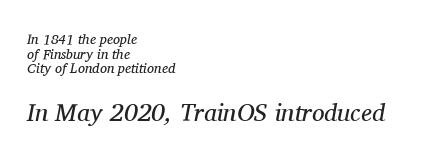
{"italic": "yes", "lean": "right", "slant_degrees": 11, "bold": "no", "underline": "no", "align": "left", "line_spacing": "tight", "line_spacing_ratio": 1.04, "letter_spacing": "normal", "letter_spacing_em": 0.0, "larger_block": "second", "size_ratio": 1.79, "glyph_px": 25}
